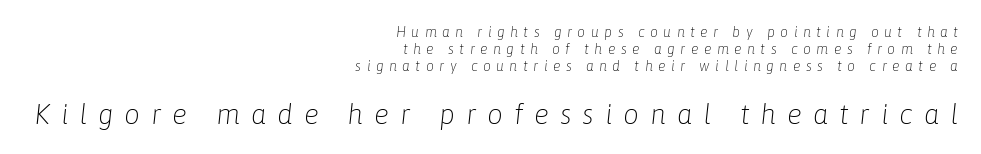
The image shows 28 px light type, italic (leaning right); set right-aligned, line spacing 1.23x, unusually wide letter spacing (+0.39 em), not underlined; the second (bottom) block is 2.0x larger; low stroke contrast and a medium x-height.
